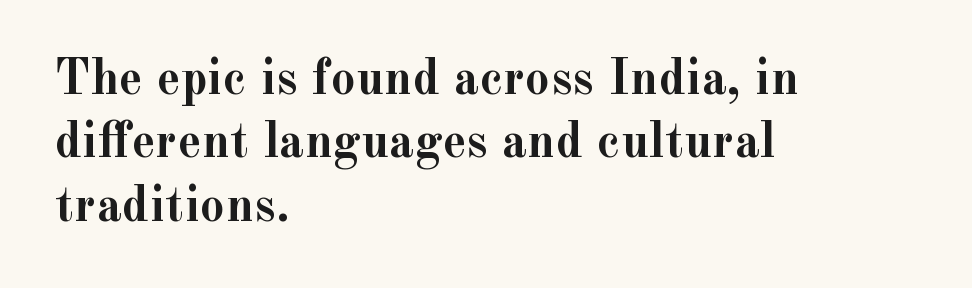
Q: Is the text bold? A: Yes.
Q: Is the text italic (slanted)? A: No, it is upright.
Q: Is the typeface a serif or a sans-serif typeface? A: Serif.
Q: Is the text underlined? A: No.
Q: How is the paragraph aligned? A: Left-aligned.
Q: Is the spacing between letters normal or unusually wide? A: Normal.
Q: Is the spacing between lines tight, normal or loose? A: Normal.
Q: Width (condensed, normal, or wide)? A: Normal.
Q: x-height? A: Small.
Q: Monospaced? A: No.
